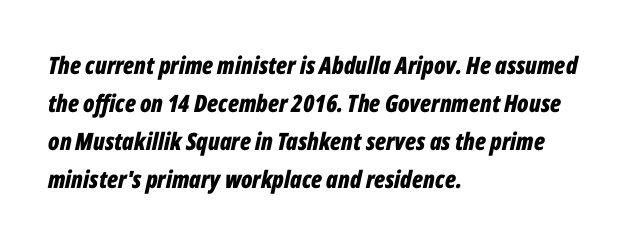
The typography opts for an oblique posture over an upright one. Nobody touched the tracking dial on this one. I'd describe the lettering as bold — thick and assertive. How would I describe the line gaps? Plain and ordinary. Anything drawn beneath the words? Only blank space.
